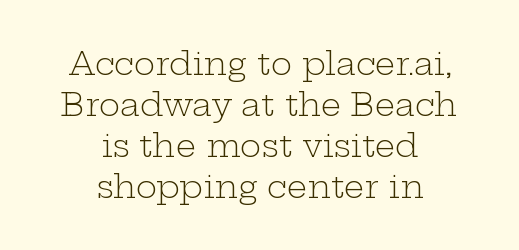
{"serif": "yes", "italic": "no", "bold": "no", "weight": "light", "width": "wide", "stroke_contrast": "low", "x_height": "medium", "monospaced": "no", "underline": "no", "align": "center", "line_spacing": "normal", "line_spacing_ratio": 1.28, "letter_spacing": "normal", "letter_spacing_em": 0.0, "glyph_px": 32}
